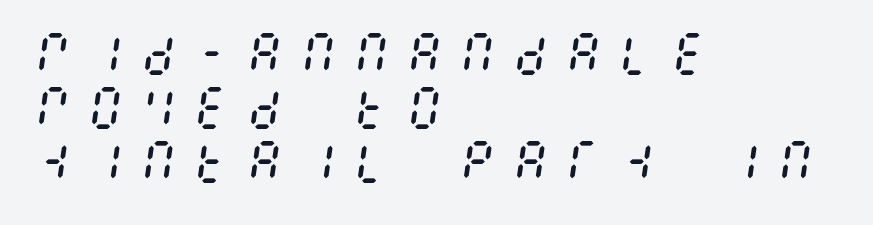
The image shows 47 px regular-weight, condensed type, italic (leaning right); set left-aligned, tight line spacing (1.15x), unusually wide letter spacing (+0.33 em), not underlined; medium stroke contrast and a large x-height.
